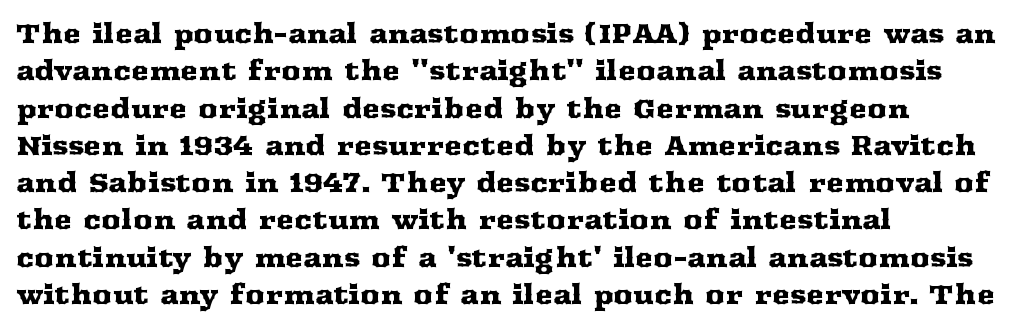
Normally led — the rows are evenly, conventionally spaced. Letter spacing: default. This is the regular roman posture of the typeface. Clear beneath every line of the passage. This rendering uses left alignment, leaving the right contour irregular.
